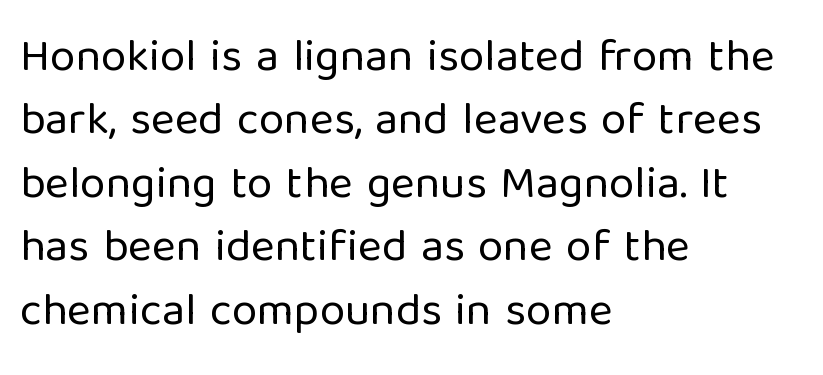
Each letter's strokes conclude bluntly, with no projecting serifs. Weight: regular or lighter. The foot of each line stays bare and open. Spacing verdict: proportional, widths tailored to each character. The lines in this sample share a left origin and differ only in where they stop.
